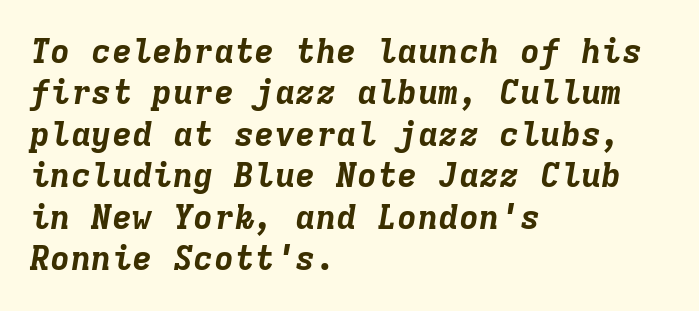
{"italic": "yes", "lean": "right", "slant_degrees": 9, "bold": "yes", "weight": "bold", "width": "normal", "stroke_contrast": "low", "x_height": "medium", "monospaced": "yes", "underline": "no", "align": "left", "line_spacing_ratio": 1.22, "letter_spacing": "normal", "letter_spacing_em": 0.0, "glyph_px": 34}
